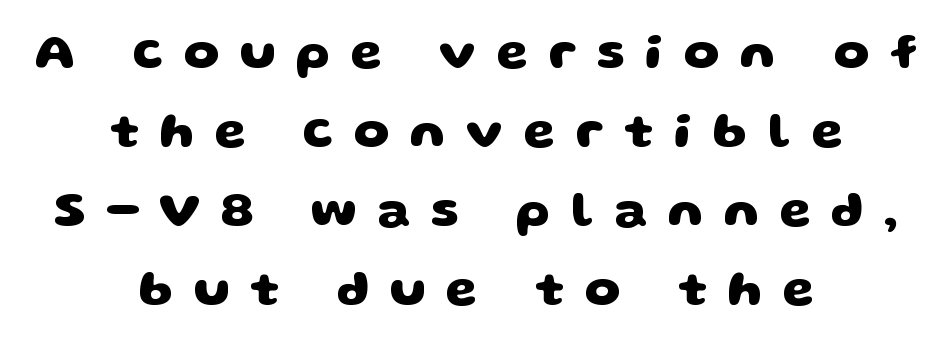
Q: Is the text bold? A: Yes.
Q: Is the typeface a serif or a sans-serif typeface? A: Sans-serif.
Q: Is the text underlined? A: No.
Q: How is the paragraph aligned? A: Centered.
Q: Is the spacing between letters normal or unusually wide? A: Unusually wide.
Q: Is the spacing between lines tight, normal or loose? A: Normal.
Q: Width (condensed, normal, or wide)? A: Wide.
Q: Stroke contrast? A: Low.
Q: x-height? A: Large.
Q: Monospaced? A: No.
